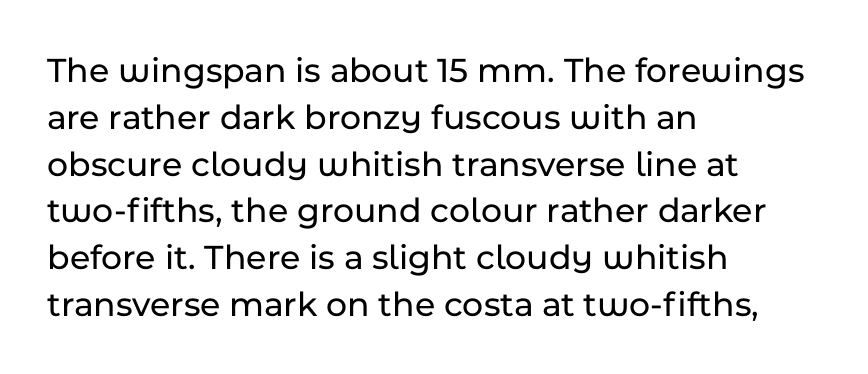
Honestly, the row spacing looks completely unremarkable. This is the regular roman posture of the typeface. Underline: absent. The horizontal fit of the characters is conventional and even.
